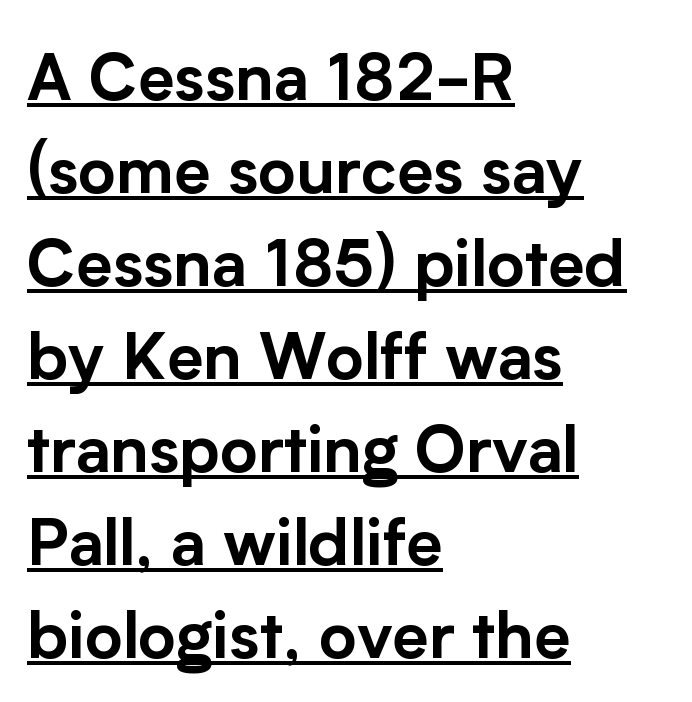
{"serif": "no", "italic": "no", "width": "normal", "stroke_contrast": "low", "x_height": "medium", "monospaced": "no", "underline": "yes", "align": "left", "line_spacing": "normal", "line_spacing_ratio": 1.43, "letter_spacing": "normal", "letter_spacing_em": 0.0, "glyph_px": 65}
